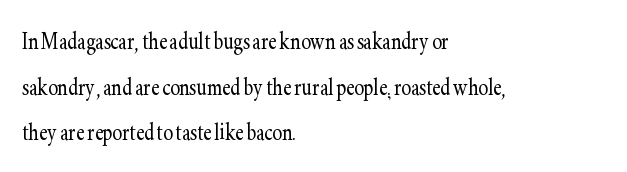
Q: Is the text bold? A: No.
Q: Is the text italic (slanted)? A: No, it is upright.
Q: Is the typeface a serif or a sans-serif typeface? A: Serif.
Q: Is the text underlined? A: No.
Q: How is the paragraph aligned? A: Left-aligned.
Q: Is the spacing between letters normal or unusually wide? A: Normal.
Q: Is the spacing between lines tight, normal or loose? A: Normal.
Q: Width (condensed, normal, or wide)? A: Condensed.
Q: Stroke contrast? A: Low.
Q: x-height? A: Small.
Q: Monospaced? A: No.
